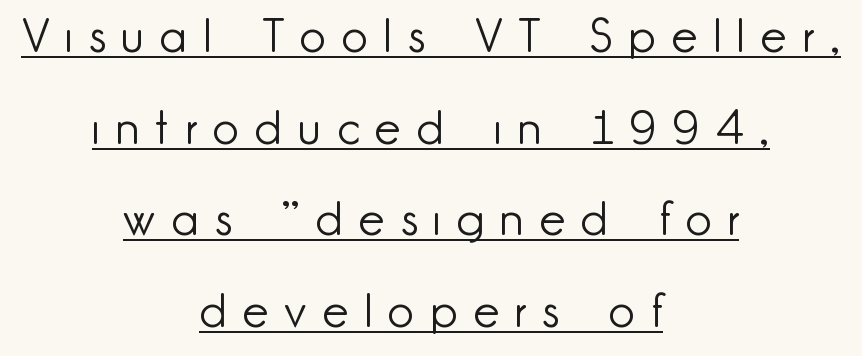
The image shows 46 px light sans-serif type, upright; set centered, loose line spacing (1.99x), unusually wide letter spacing (+0.35 em), underlined; low stroke contrast and a small x-height.
